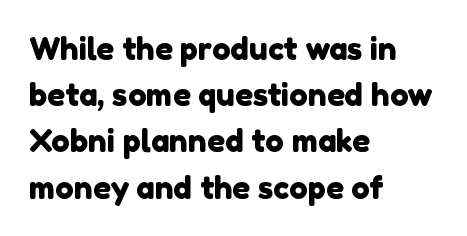
The gaps between neighbouring characters are ordinary and unremarkable. A typesetter would call this proportional, since set widths differ per character. A classic flush-left, rag-right setting is used for this passage. Nothing sits at the stroke ends, so this counts as sans-serif. Only glyphs here, with clear space below each row. Each new line begins a customary step beneath the previous one.
